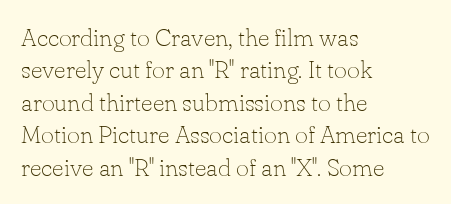
{"italic": "no", "bold": "no", "underline": "no", "align": "left", "line_spacing": "normal", "line_spacing_ratio": 1.3, "letter_spacing": "normal", "letter_spacing_em": 0.0, "glyph_px": 25}
